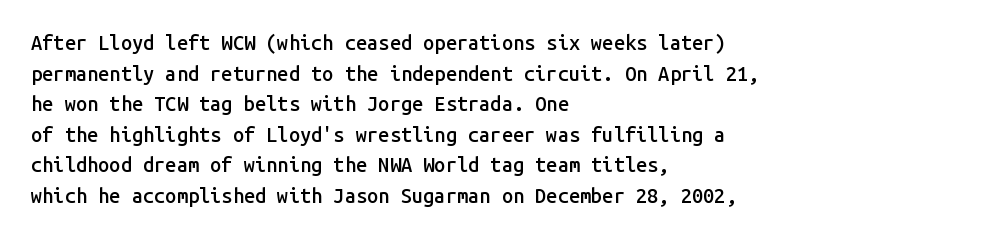
Q: Is the text bold? A: Semi-bold.
Q: Is the text italic (slanted)? A: No, it is upright.
Q: Is the text underlined? A: No.
Q: How is the paragraph aligned? A: Left-aligned.
Q: Is the spacing between letters normal or unusually wide? A: Normal.
Q: Is the spacing between lines tight, normal or loose? A: Normal.
